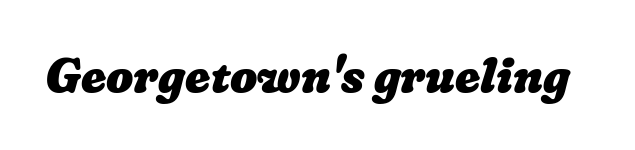
The image shows 48 px heavy type; set normal letter spacing, not underlined; low stroke contrast and a medium x-height.
